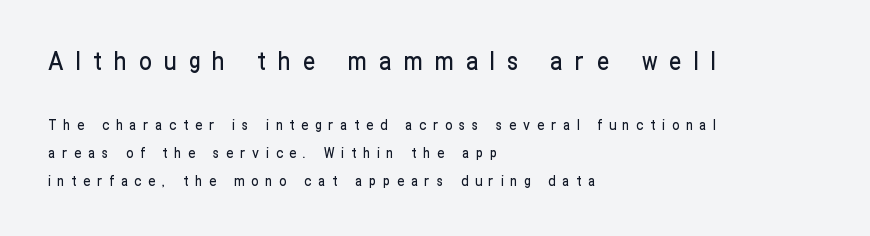
Q: Is the text italic (slanted)? A: No, it is upright.
Q: Is the text underlined? A: No.
Q: How is the paragraph aligned? A: Left-aligned.
Q: Is the spacing between letters normal or unusually wide? A: Unusually wide.
Q: Is the spacing between lines tight, normal or loose? A: Loose.
Q: Which block of text is set in a larger size, the first (top) or the second (bottom)? A: The first (top) one.
